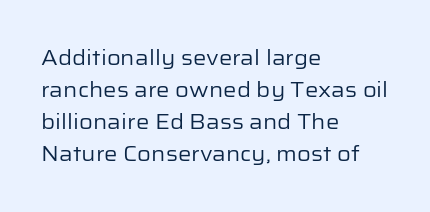
The image shows 21 px text type, upright; set left-aligned, normal line spacing (1.52x), normal letter spacing, not underlined.
